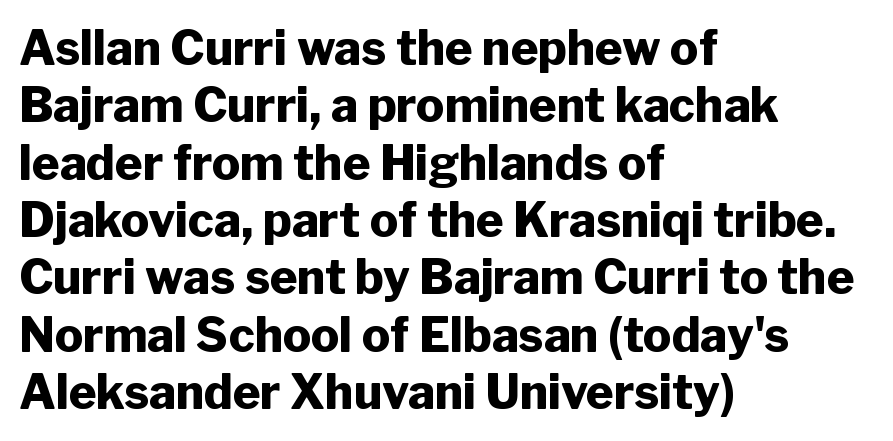
Bare-footed words on every line. Emphasis by weight is at full strength: bold. The passage shown is typed in a proportional face where columns would drift. Nothing unusual about the tracking: characters are spaced as the font intends. You can tell from the bare stems that sans-serif type was used. The paragraph has a hard left edge and a soft right edge.
